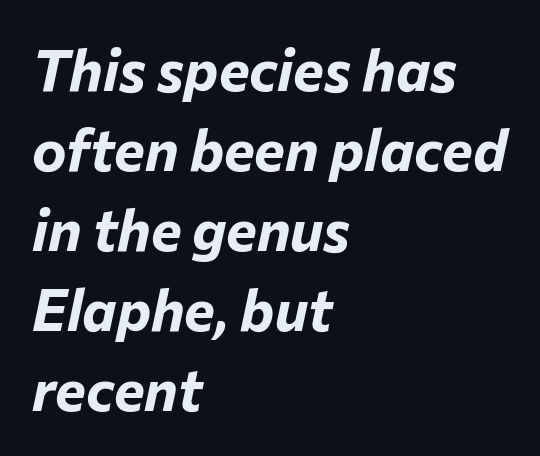
Q: Is the text bold? A: Yes.
Q: Is the text italic (slanted)? A: Yes, it leans right by about 12 degrees.
Q: Is the text underlined? A: No.
Q: How is the paragraph aligned? A: Left-aligned.
Q: Is the spacing between letters normal or unusually wide? A: Normal.
Q: Is the spacing between lines tight, normal or loose? A: Normal.
Q: Width (condensed, normal, or wide)? A: Normal.
Q: Stroke contrast? A: Low.
Q: x-height? A: Medium.
Q: Monospaced? A: No.
